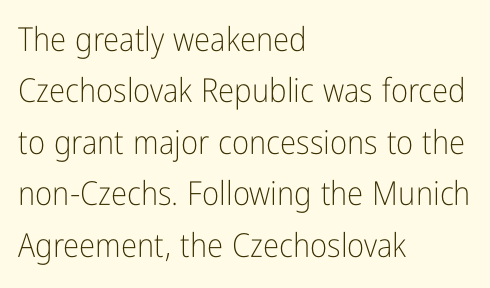
The axis of the letterforms is exactly vertical. Leftover space on each line is placed entirely after the last word. The typesetting does not lean heavy: it is not bold. There is no visible air inserted between adjacent glyphs. The passage shown is typed in a proportional face where columns would drift. A typesetter would label this face a sans.
